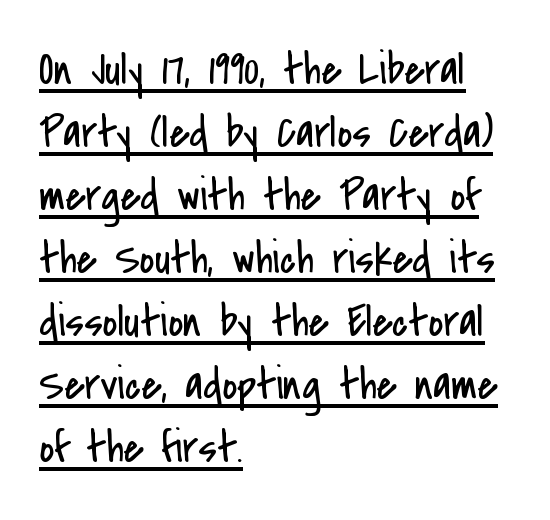
Q: Is the text bold? A: No.
Q: Is the text italic (slanted)? A: No, it is upright.
Q: Is the typeface a serif or a sans-serif typeface? A: Sans-serif.
Q: Is the text underlined? A: Yes.
Q: How is the paragraph aligned? A: Left-aligned.
Q: Is the spacing between letters normal or unusually wide? A: Normal.
Q: Is the spacing between lines tight, normal or loose? A: Normal.
Q: Width (condensed, normal, or wide)? A: Condensed.
Q: Stroke contrast? A: Low.
Q: x-height? A: Small.
Q: Monospaced? A: No.
